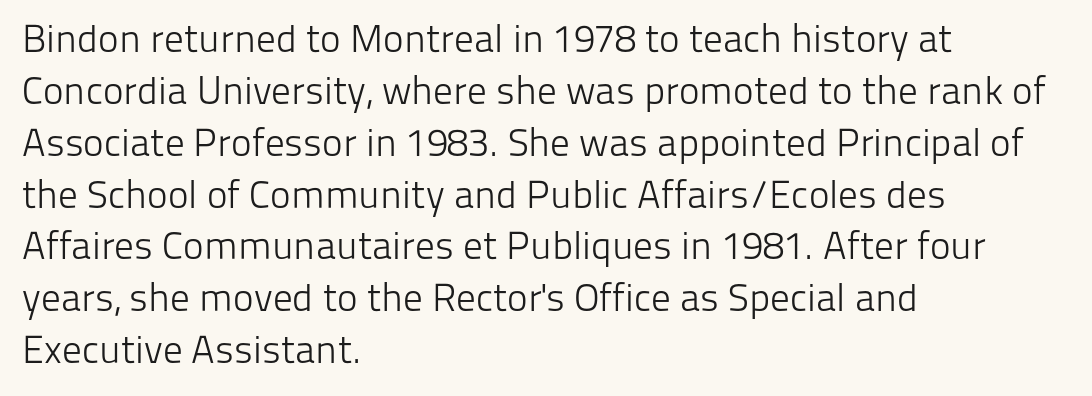
Note the varied advance widths — an 'i' is clearly narrower than an 'm'. A typesetter would mark this as roman, not italic. Type without underlining. Left-aligned paragraph, ragged on the right. Each letter's strokes conclude bluntly, with no projecting serifs. One glance says typical: line gaps are just what's usual.
